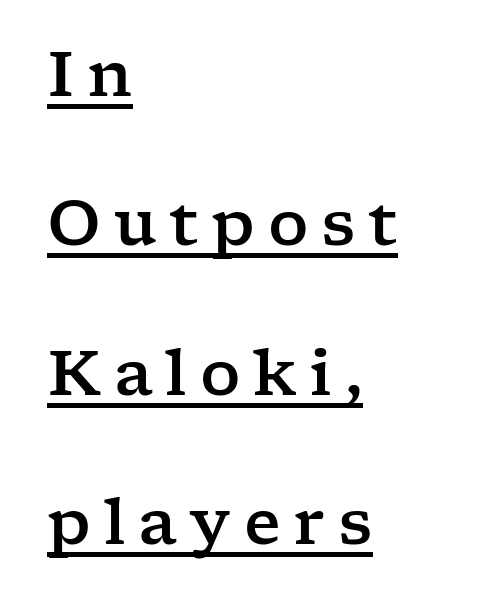
The space between consecutive lines is lavish. The passage shown has open, widely tracked lettering throughout. The glyphs in this specimen are seriffed. Notice how the passage keeps a crisp vertical edge on the left only. Compared with undecorated copy, this sample adds a rule below the words. When letters stand straight like this, we call the style roman or upright.
